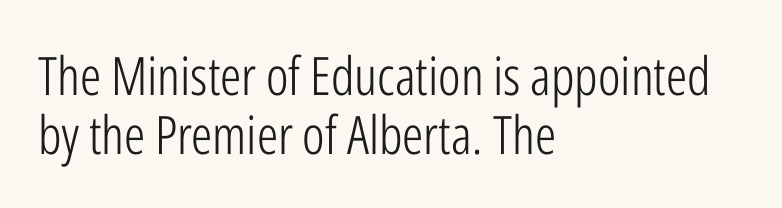
{"serif": "no", "italic": "no", "bold": "no", "weight": "light", "width": "condensed", "stroke_contrast": "low", "x_height": "medium", "monospaced": "no", "underline": "no", "align": "left", "line_spacing": "tight", "line_spacing_ratio": 1.11, "letter_spacing": "normal", "letter_spacing_em": 0.0, "glyph_px": 53}
